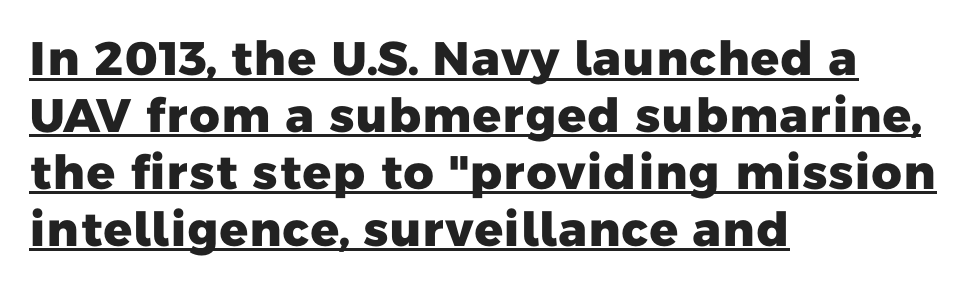
{"serif": "no", "bold": "yes", "weight": "heavy", "width": "normal", "stroke_contrast": "low", "x_height": "medium", "monospaced": "no", "underline": "yes", "align": "left", "line_spacing_ratio": 1.21, "letter_spacing": "normal", "letter_spacing_em": 0.0, "glyph_px": 47}
